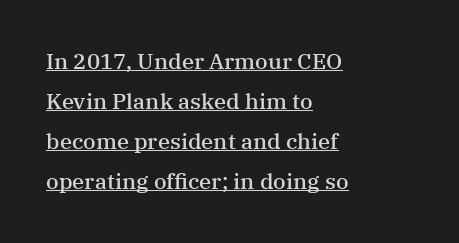
The tracking reads as untouched default to a designer's eye. Notice how the passage keeps a crisp vertical edge on the left only. The lettering is marked with a stroke running underneath it. Unlike italic type, these characters show no tilt at all. Summary of weight: moderately heavy, a semibold.
